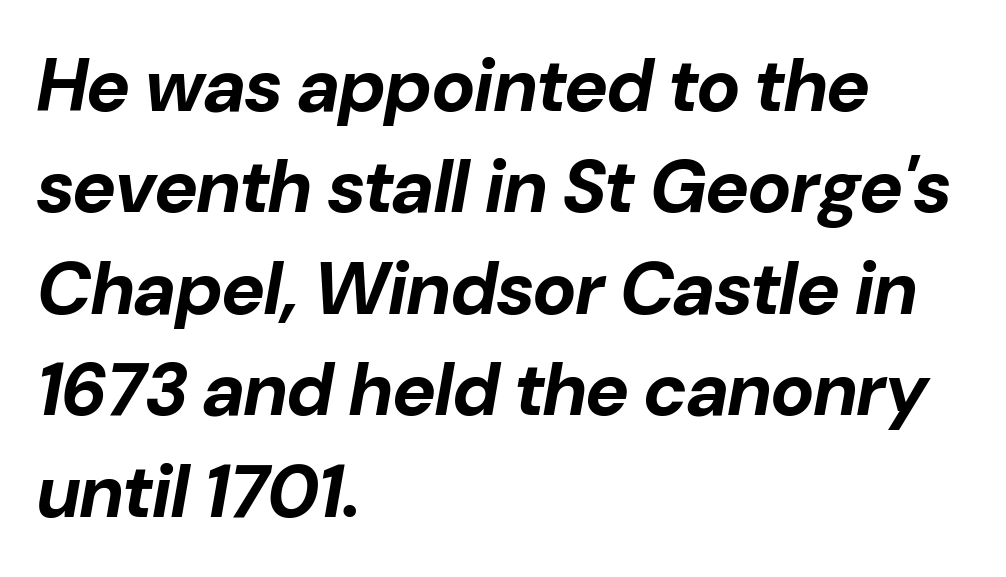
The image shows 74 px bold type, italic (leaning right); set left-aligned, normal line spacing (1.37x), normal letter spacing, not underlined; low stroke contrast and a medium x-height.
